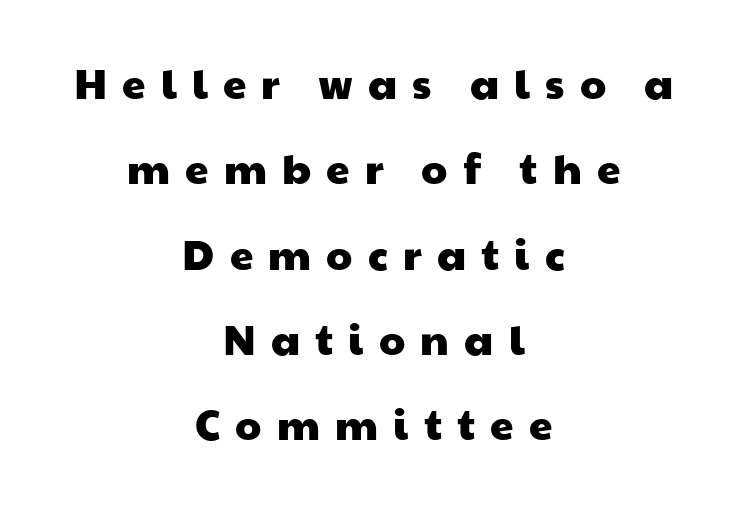
Q: Is the typeface a serif or a sans-serif typeface? A: Sans-serif.
Q: Is the text underlined? A: No.
Q: How is the paragraph aligned? A: Centered.
Q: Is the spacing between letters normal or unusually wide? A: Unusually wide.
Q: Is the spacing between lines tight, normal or loose? A: Loose.
Q: Width (condensed, normal, or wide)? A: Wide.
Q: Stroke contrast? A: Low.
Q: x-height? A: Medium.
Q: Monospaced? A: No.
